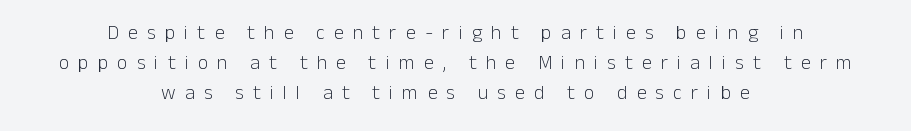
{"italic": "no", "bold": "no", "underline": "no", "align": "center", "line_spacing": "normal", "line_spacing_ratio": 1.5, "letter_spacing": "wide", "letter_spacing_em": 0.46, "glyph_px": 20}
